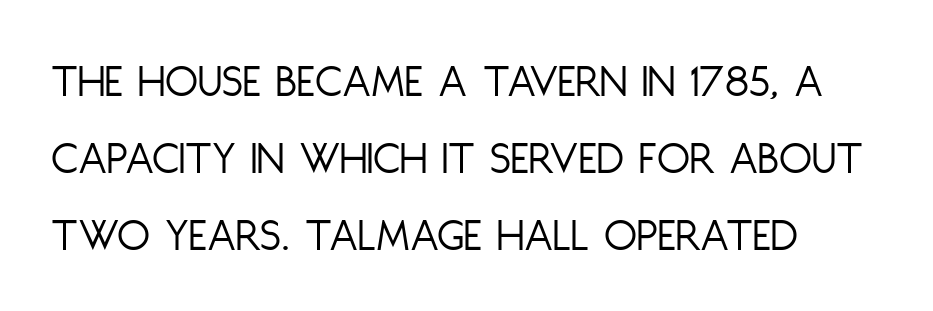
The image shows 48 px light, condensed sans-serif type, upright; set left-aligned, normal line spacing (1.6x), normal letter spacing, not underlined; low stroke contrast and a large x-height.
